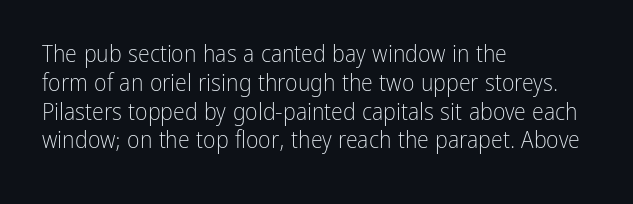
Q: Is the text bold? A: No.
Q: Is the text italic (slanted)? A: No, it is upright.
Q: Is the text underlined? A: No.
Q: How is the paragraph aligned? A: Left-aligned.
Q: Is the spacing between letters normal or unusually wide? A: Normal.
